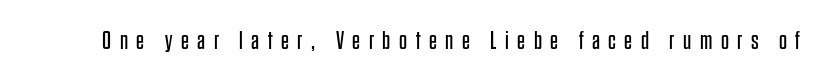
The image shows 25 px text type, upright; set unusually wide letter spacing (+0.34 em), not underlined.
